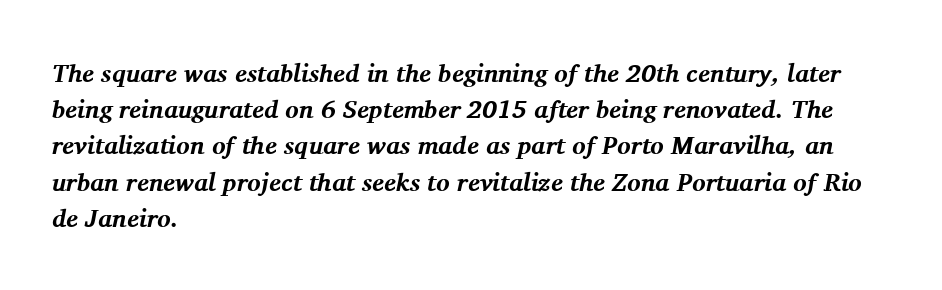
Q: Is the text bold? A: Yes.
Q: Is the text italic (slanted)? A: Yes, it leans right by about 11 degrees.
Q: Is the text underlined? A: No.
Q: How is the paragraph aligned? A: Left-aligned.
Q: Is the spacing between letters normal or unusually wide? A: Normal.
Q: Is the spacing between lines tight, normal or loose? A: Normal.
